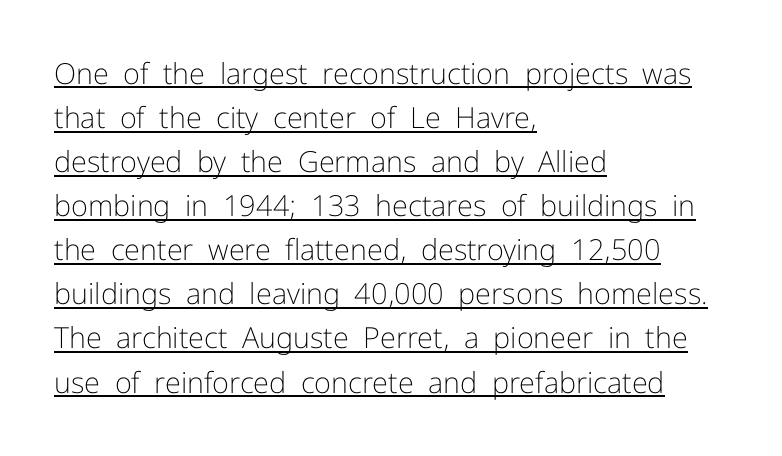
{"serif": "no", "italic": "no", "bold": "no", "weight": "light", "width": "normal", "stroke_contrast": "low", "x_height": "medium", "monospaced": "no", "underline": "yes", "align": "left", "line_spacing": "normal", "line_spacing_ratio": 1.52, "letter_spacing": "normal", "letter_spacing_em": 0.0, "glyph_px": 29}
